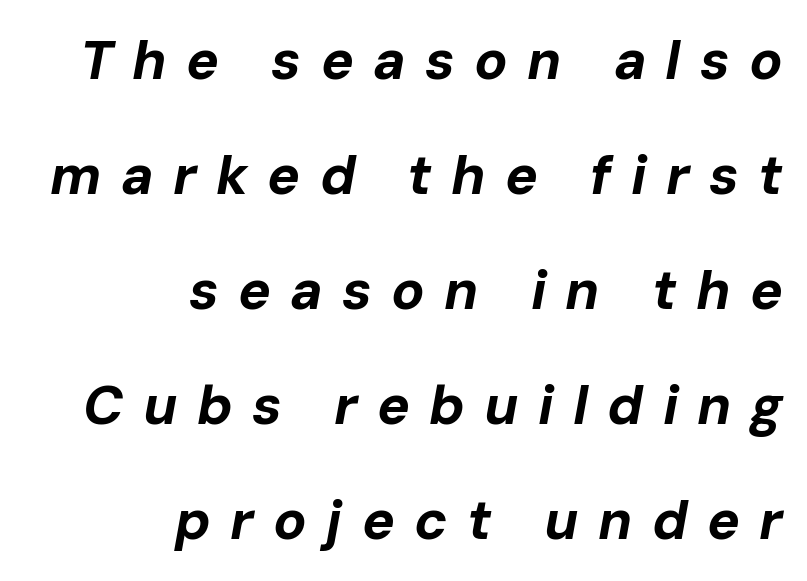
Q: Is the text bold? A: Yes.
Q: Is the text italic (slanted)? A: Yes, it leans right by about 10 degrees.
Q: Is the text underlined? A: No.
Q: How is the paragraph aligned? A: Right-aligned.
Q: Is the spacing between letters normal or unusually wide? A: Unusually wide.
Q: Is the spacing between lines tight, normal or loose? A: Loose.
Q: Width (condensed, normal, or wide)? A: Normal.
Q: Stroke contrast? A: Low.
Q: x-height? A: Medium.
Q: Monospaced? A: No.
